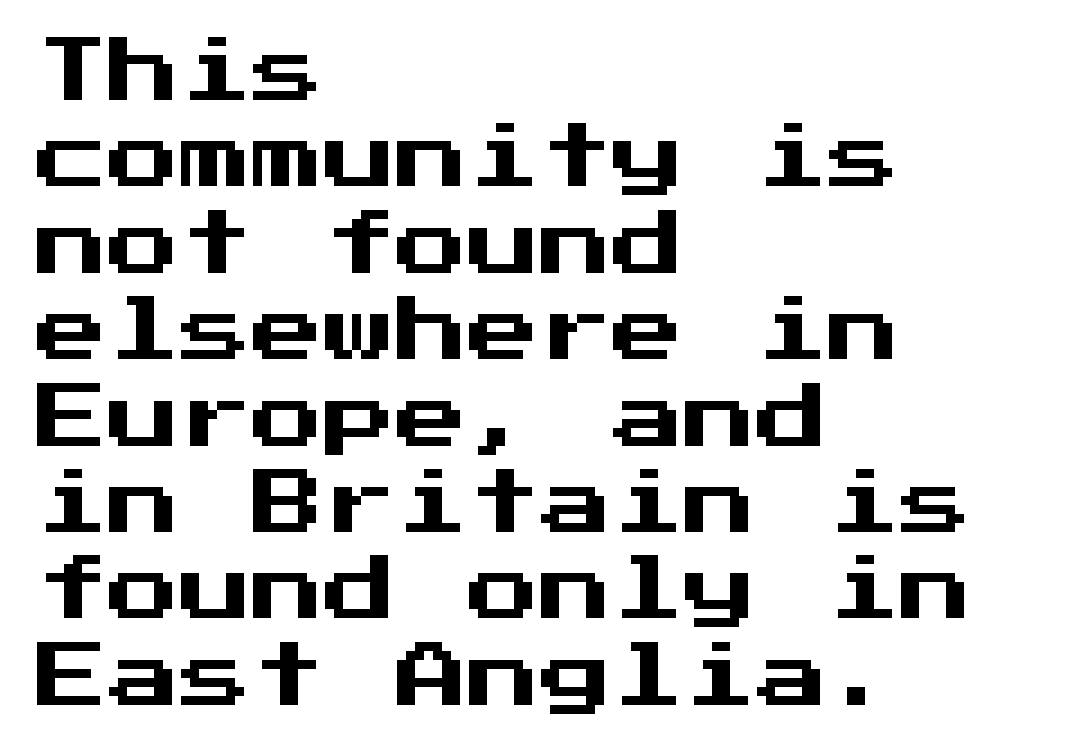
The image shows 72 px sans-serif type, upright; set left-aligned, line spacing 1.2x, normal letter spacing, not underlined; medium stroke contrast and a medium x-height.
